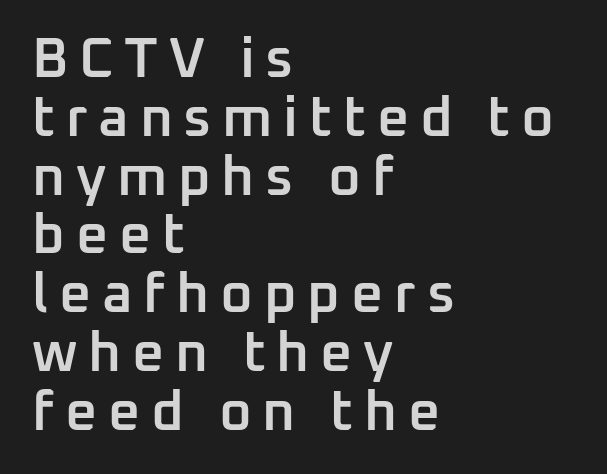
The image shows 56 px semibold sans-serif type, upright; set left-aligned, tight line spacing (1.05x), not underlined; low stroke contrast and a medium x-height.
